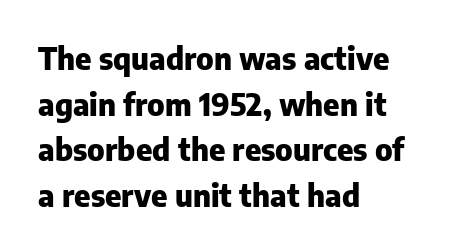
The image shows 31 px heavy sans-serif type, upright; set left-aligned, normal line spacing (1.47x), normal letter spacing, not underlined; low stroke contrast and a medium x-height.
